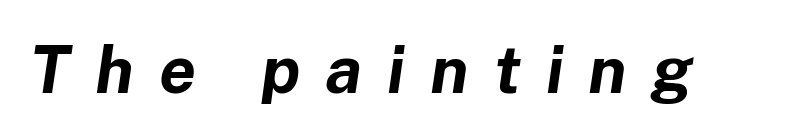
{"italic": "yes", "lean": "right", "slant_degrees": 8, "bold": "yes", "weight": "bold", "width": "normal", "stroke_contrast": "low", "x_height": "medium", "monospaced": "no", "underline": "no", "letter_spacing": "wide", "letter_spacing_em": 0.38, "glyph_px": 66}
